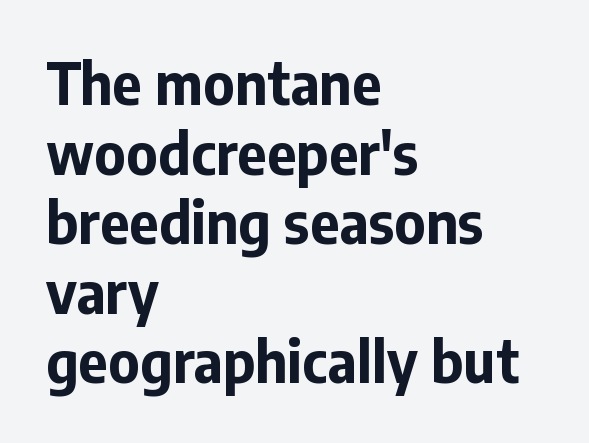
Q: Is the text bold? A: Yes.
Q: Is the text italic (slanted)? A: No, it is upright.
Q: Is the typeface a serif or a sans-serif typeface? A: Sans-serif.
Q: Is the text underlined? A: No.
Q: How is the paragraph aligned? A: Left-aligned.
Q: Is the spacing between letters normal or unusually wide? A: Normal.
Q: Width (condensed, normal, or wide)? A: Normal.
Q: Stroke contrast? A: Low.
Q: x-height? A: Medium.
Q: Monospaced? A: No.
